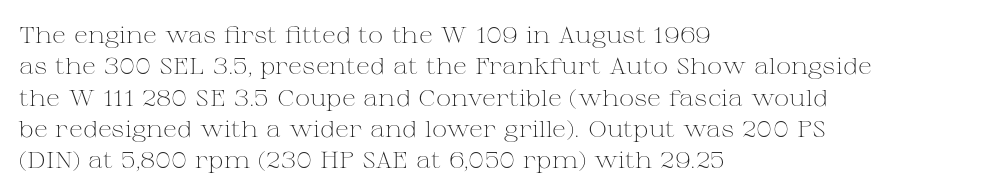
Q: Is the text bold? A: No.
Q: Is the text italic (slanted)? A: No, it is upright.
Q: Is the text underlined? A: No.
Q: How is the paragraph aligned? A: Left-aligned.
Q: Is the spacing between letters normal or unusually wide? A: Normal.
Q: Is the spacing between lines tight, normal or loose? A: Normal.
